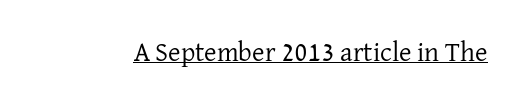
Q: Is the text bold? A: No.
Q: Is the text italic (slanted)? A: No, it is upright.
Q: Is the text underlined? A: Yes.
Q: Is the spacing between letters normal or unusually wide? A: Normal.
